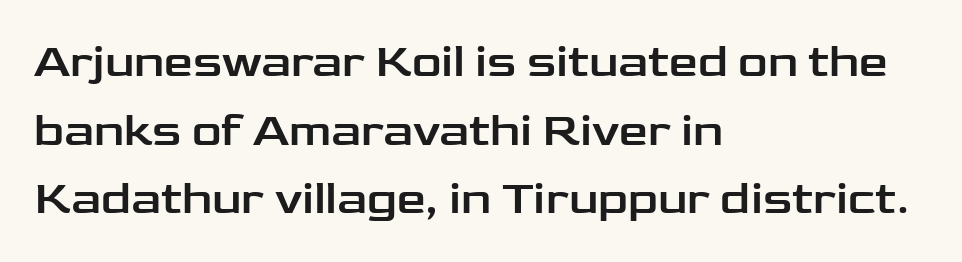
Q: Is the text italic (slanted)? A: No, it is upright.
Q: Is the typeface a serif or a sans-serif typeface? A: Sans-serif.
Q: Is the text underlined? A: No.
Q: How is the paragraph aligned? A: Left-aligned.
Q: Is the spacing between letters normal or unusually wide? A: Normal.
Q: Is the spacing between lines tight, normal or loose? A: Normal.
Q: Width (condensed, normal, or wide)? A: Wide.
Q: Stroke contrast? A: Low.
Q: x-height? A: Medium.
Q: Monospaced? A: No.
